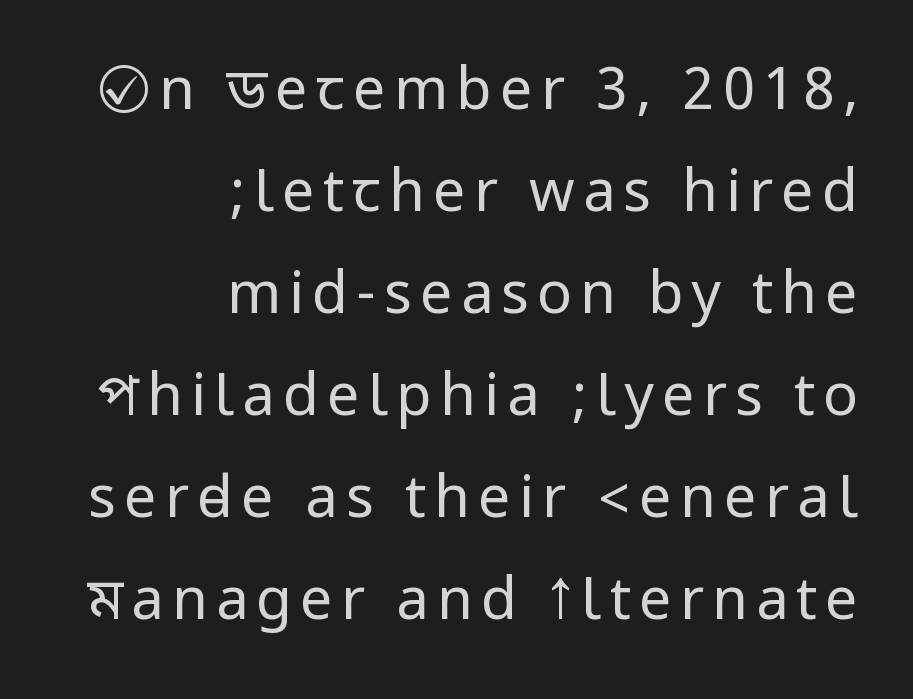
The image shows 58 px regular-weight, condensed sans-serif type, upright; set right-aligned, line spacing 1.76x, not underlined; low stroke contrast.
